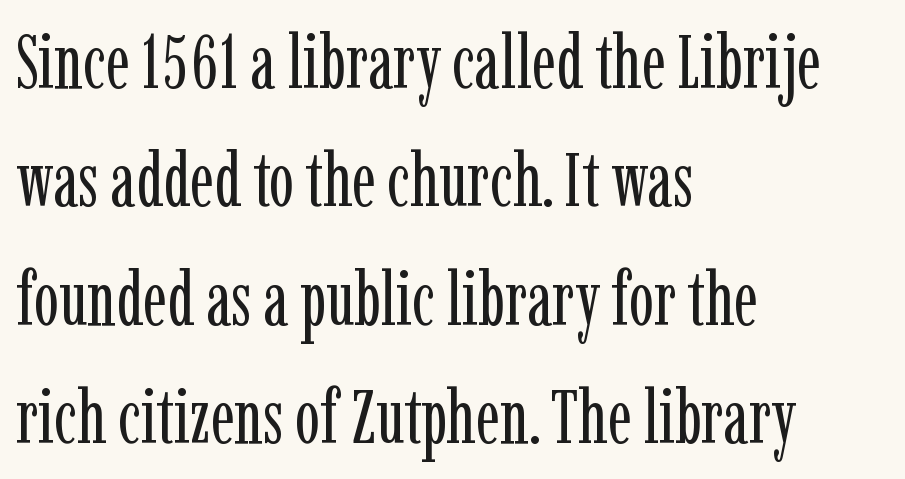
{"serif": "yes", "italic": "no", "bold": "no", "weight": "regular", "width": "condensed", "stroke_contrast": "low", "x_height": "medium", "monospaced": "no", "underline": "no", "align": "left", "line_spacing": "normal", "line_spacing_ratio": 1.58, "letter_spacing": "normal", "letter_spacing_em": 0.0, "glyph_px": 75}
